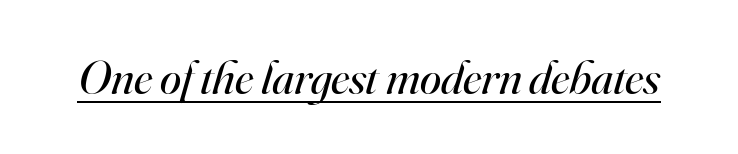
Q: Is the text bold? A: No.
Q: Is the text italic (slanted)? A: Yes, it leans right by about 16 degrees.
Q: Is the typeface a serif or a sans-serif typeface? A: Serif.
Q: Is the text underlined? A: Yes.
Q: Is the spacing between letters normal or unusually wide? A: Normal.
Q: Width (condensed, normal, or wide)? A: Normal.
Q: Stroke contrast? A: High.
Q: x-height? A: Small.
Q: Monospaced? A: No.
